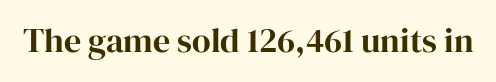
The image shows 34 px serif type, upright; set normal letter spacing, not underlined; high stroke contrast and a medium x-height.
